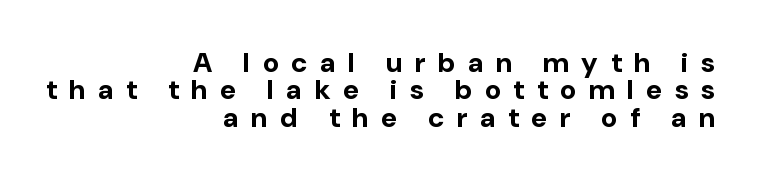
Q: Is the text bold? A: Yes.
Q: Is the text italic (slanted)? A: No, it is upright.
Q: Is the typeface a serif or a sans-serif typeface? A: Sans-serif.
Q: Is the text underlined? A: No.
Q: How is the paragraph aligned? A: Right-aligned.
Q: Is the spacing between letters normal or unusually wide? A: Unusually wide.
Q: Is the spacing between lines tight, normal or loose? A: Tight.
Q: Width (condensed, normal, or wide)? A: Normal.
Q: Stroke contrast? A: Low.
Q: x-height? A: Medium.
Q: Monospaced? A: No.
